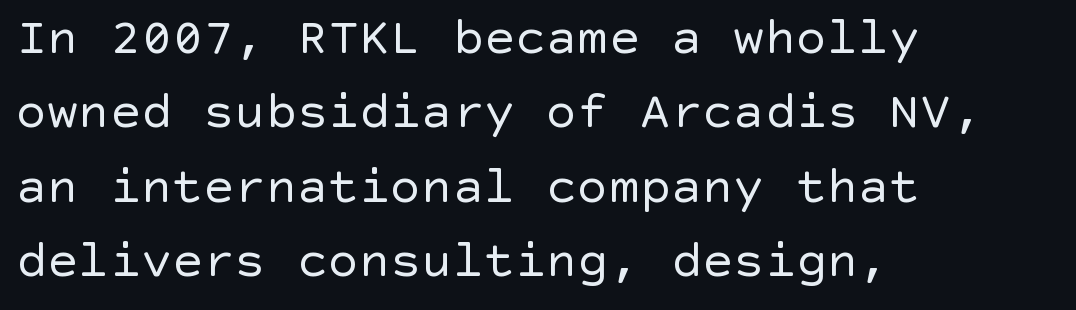
The image shows 52 px regular-weight sans-serif type, upright; set left-aligned, normal line spacing (1.43x), normal letter spacing, not underlined; a large x-height.
